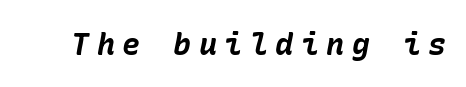
Q: Is the text bold? A: Yes.
Q: Is the text italic (slanted)? A: Yes, it leans right by about 10 degrees.
Q: Is the text underlined? A: No.
Q: Is the spacing between letters normal or unusually wide? A: Unusually wide.
Q: Width (condensed, normal, or wide)? A: Normal.
Q: Stroke contrast? A: Low.
Q: x-height? A: Medium.
